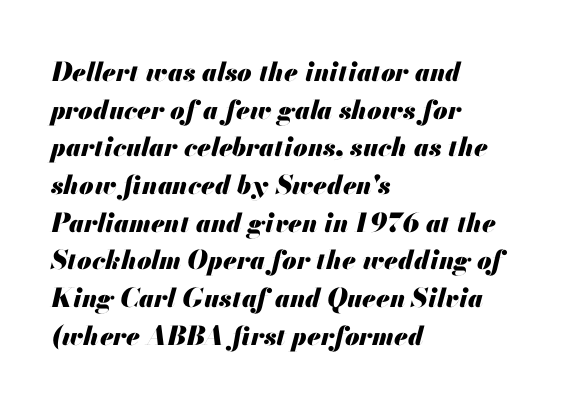
{"italic": "yes", "lean": "right", "slant_degrees": 13, "bold": "yes", "underline": "no", "align": "left", "line_spacing": "normal", "line_spacing_ratio": 1.45, "letter_spacing": "normal", "letter_spacing_em": 0.0, "glyph_px": 26}
